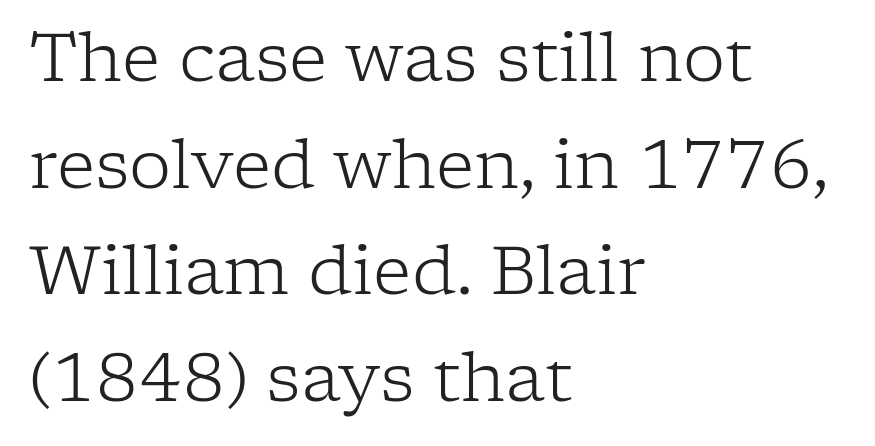
The image shows 67 px light serif type, upright; set left-aligned, normal line spacing (1.59x), normal letter spacing, not underlined; low stroke contrast and a medium x-height.
